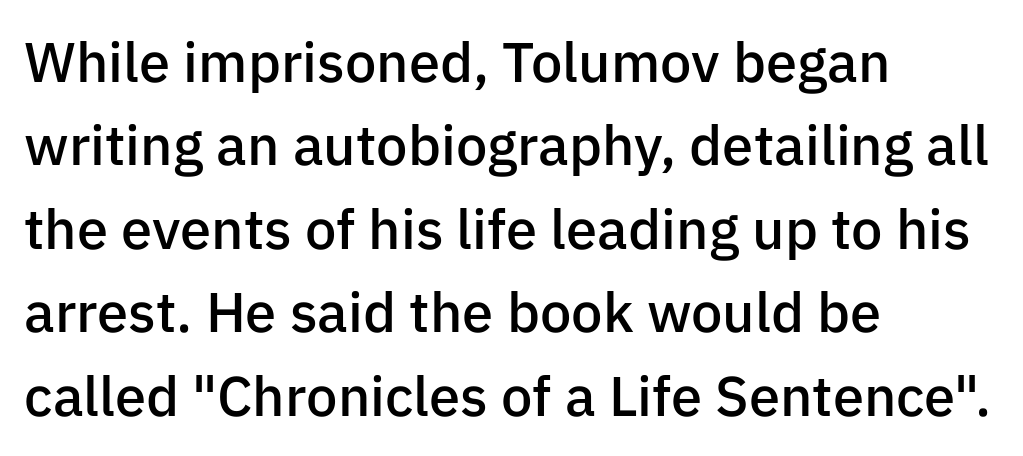
The image shows 56 px semibold sans-serif type, upright; set left-aligned, normal line spacing (1.49x), normal letter spacing, not underlined; low stroke contrast and a medium x-height.
